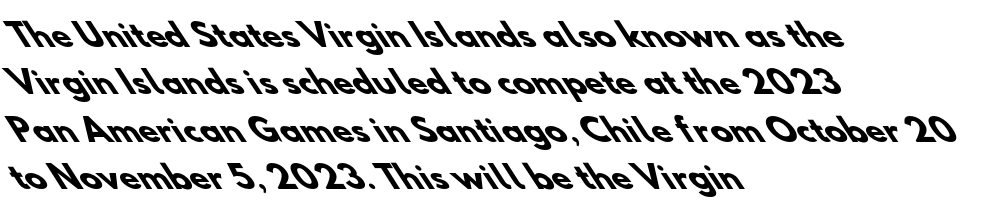
The paragraph has a hard left edge and a soft right edge. Think of a printed novel: that variable character pitch is what you see here. Strokes here are thick enough to call this a true bold. The designer went with a sans here, leaving each stem footless. How are the letters spaced? Ordinarily, with no added tracking.
